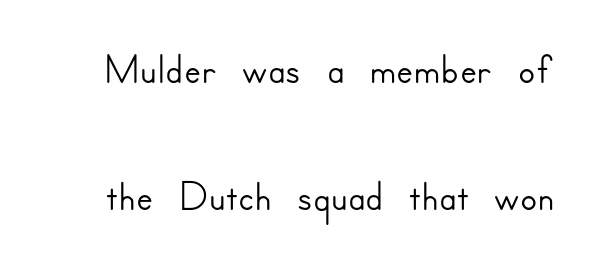
{"serif": "no", "italic": "no", "width": "normal", "stroke_contrast": "low", "x_height": "small", "monospaced": "no", "underline": "no", "line_spacing": "loose", "line_spacing_ratio": 2.02, "letter_spacing": "normal", "letter_spacing_em": 0.0, "glyph_px": 63}
